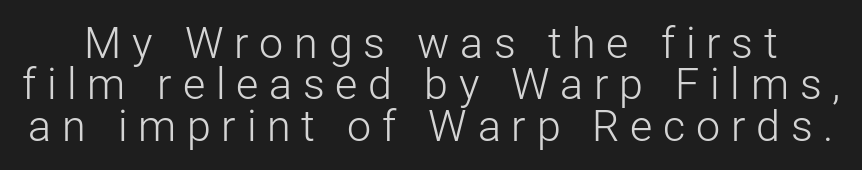
Display-style spreading of the glyphs; the letterfit is very open. Ascenders rise straight up at ninety degrees. The characters display no serif detailing; their extremities are plain. Bare-footed words on every line.
